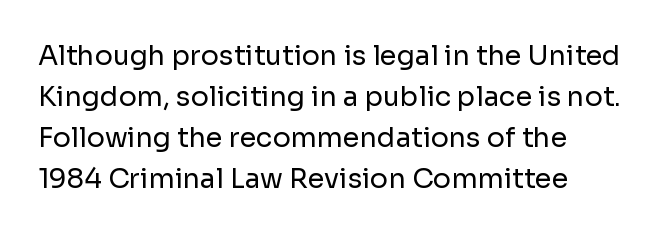
The image shows 27 px text type, upright; set left-aligned, normal line spacing (1.52x), normal letter spacing, not underlined.
